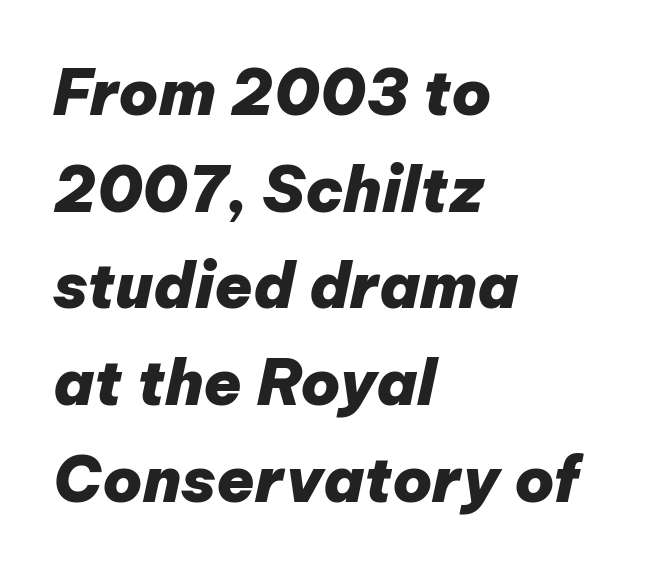
Q: Is the text bold? A: Yes.
Q: Is the text italic (slanted)? A: Yes, it leans right by about 12 degrees.
Q: Is the text underlined? A: No.
Q: How is the paragraph aligned? A: Left-aligned.
Q: Is the spacing between letters normal or unusually wide? A: Normal.
Q: Is the spacing between lines tight, normal or loose? A: Normal.
Q: Width (condensed, normal, or wide)? A: Normal.
Q: Stroke contrast? A: Low.
Q: x-height? A: Medium.
Q: Monospaced? A: No.
